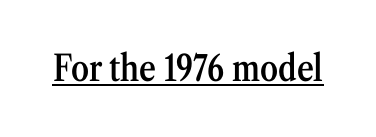
Heft: intermediate — a semibold. This rendering leaves character spacing at its baseline value. What kind of face is this? One with serifs. Notice how a bar underscores the lettering throughout.
